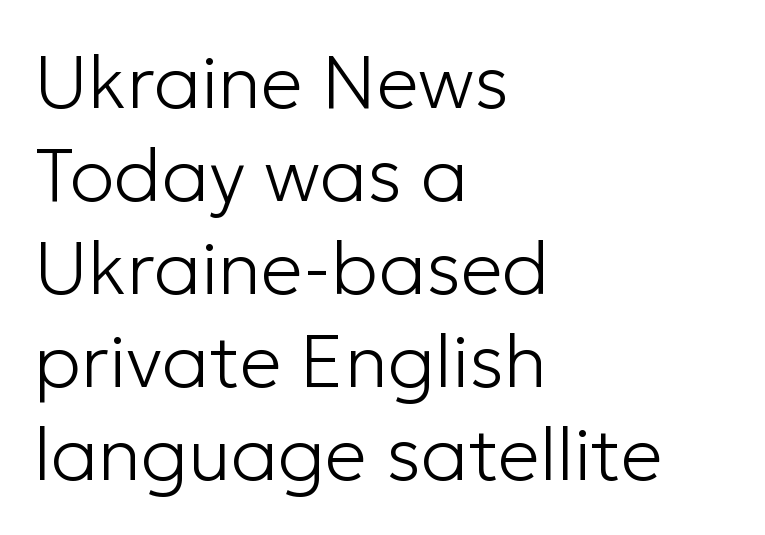
{"serif": "no", "italic": "no", "bold": "no", "weight": "light", "width": "normal", "stroke_contrast": "low", "x_height": "medium", "monospaced": "no", "underline": "no", "align": "left", "line_spacing_ratio": 1.24, "letter_spacing": "normal", "letter_spacing_em": 0.0, "glyph_px": 75}
